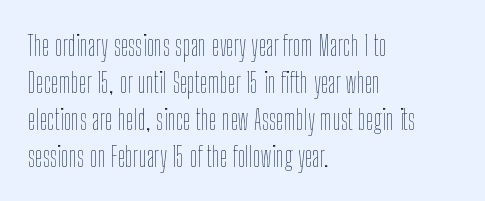
Q: Is the text bold? A: No.
Q: Is the text italic (slanted)? A: No, it is upright.
Q: Is the text underlined? A: No.
Q: How is the paragraph aligned? A: Left-aligned.
Q: Is the spacing between letters normal or unusually wide? A: Normal.
Q: Is the spacing between lines tight, normal or loose? A: Normal.
Q: Width (condensed, normal, or wide)? A: Condensed.
Q: Stroke contrast? A: Low.
Q: x-height? A: Medium.
Q: Monospaced? A: No.
